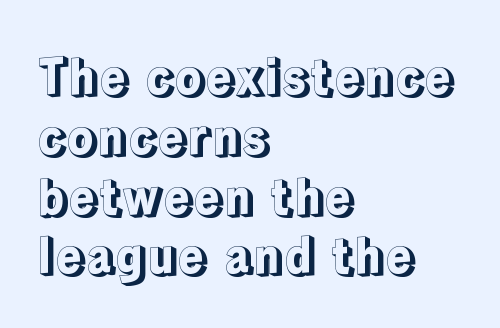
{"italic": "no", "width": "normal", "x_height": "medium", "monospaced": "no", "underline": "no", "align": "left", "line_spacing_ratio": 1.22, "letter_spacing": "normal", "letter_spacing_em": 0.0, "glyph_px": 49}
